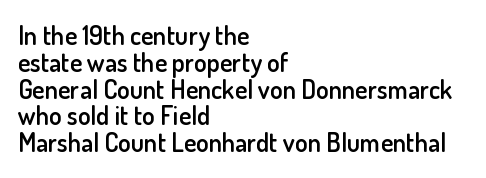
The image shows 26 px text type, upright; set left-aligned, tight line spacing (1.03x), normal letter spacing, not underlined.
